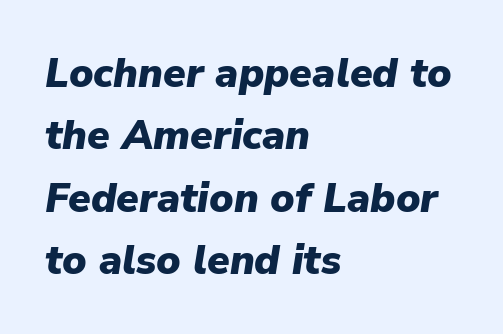
The image shows 41 px heavy type, italic (leaning right); set left-aligned, normal line spacing (1.52x), normal letter spacing, not underlined; low stroke contrast and a medium x-height.
